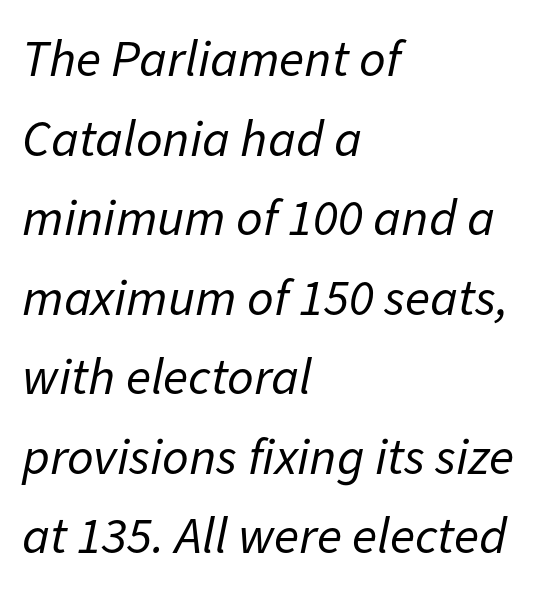
The lines sit at an ordinary, default distance from one another. The string is rendered with underlining switched off. A typesetter would call this zero additional tracking. A typesetter would mark this as italic. Here the designer chose a conventional face with non-uniform glyph widths.
